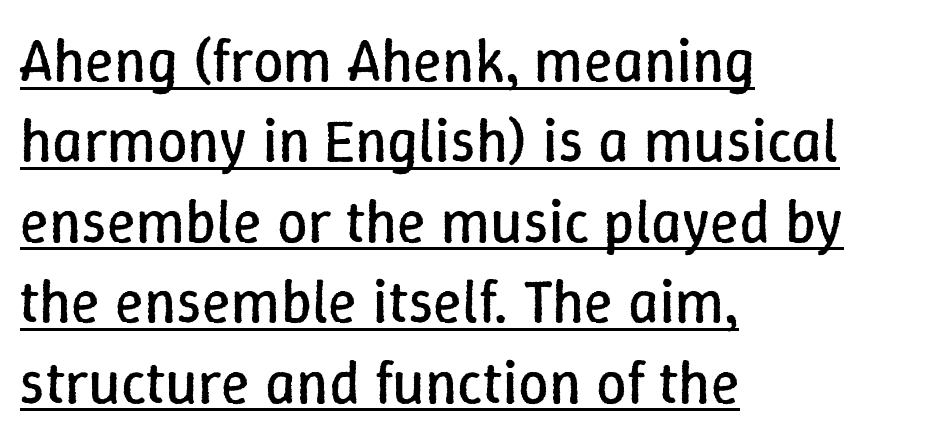
The image shows 60 px regular-weight type, upright; set left-aligned, normal line spacing (1.34x), normal letter spacing, underlined; low stroke contrast and a medium x-height.
